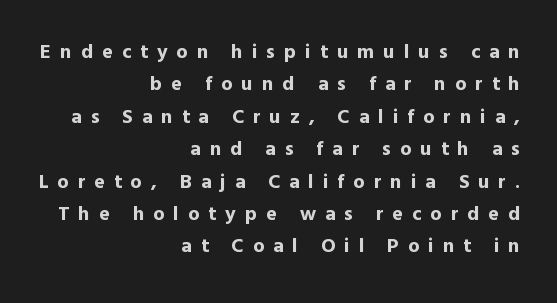
The image shows 20 px bold type, upright; set right-aligned, normal line spacing (1.62x), unusually wide letter spacing (+0.45 em), not underlined.
